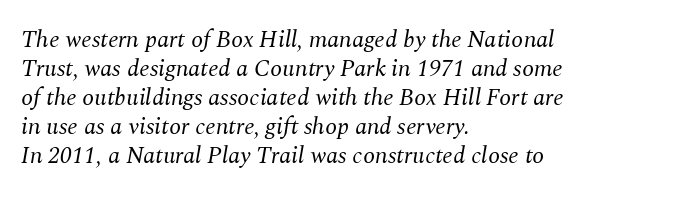
The image shows 24 px text type, italic (leaning right); set left-aligned, line spacing 1.21x, normal letter spacing, not underlined.
